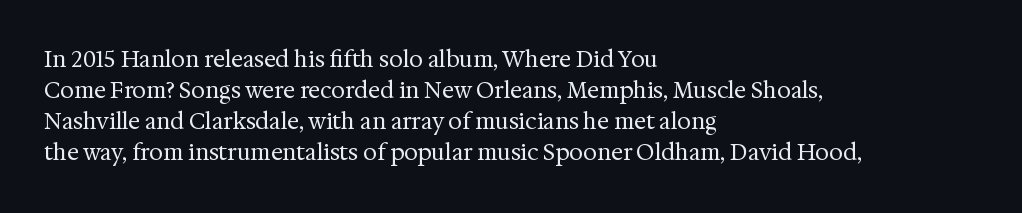
The image shows 22 px text type, upright; set left-aligned, normal line spacing (1.41x), normal letter spacing, not underlined.
